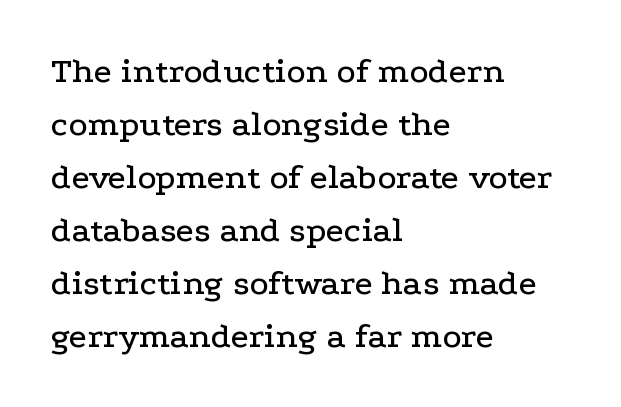
This is serif lettering, the kind often seen in printed books. Compared with typical paragraphs, the rows here are spaced about the same. Nobody touched the tracking dial on this one. Here the designer chose a conventional face with non-uniform glyph widths. If you drew a line through each stem, it would be perfectly vertical. Reading down the block, your eye returns to a fixed left position each line.
